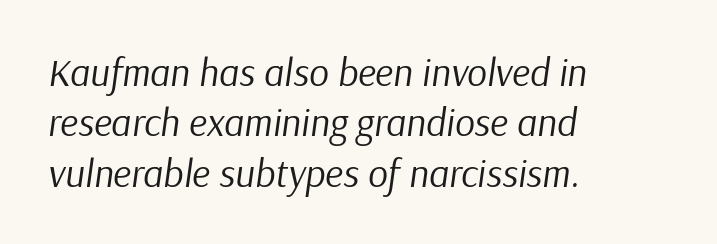
The image shows 39 px regular-weight type, italic (leaning right); set left-aligned, normal line spacing (1.29x), normal letter spacing, not underlined; low stroke contrast and a medium x-height.
